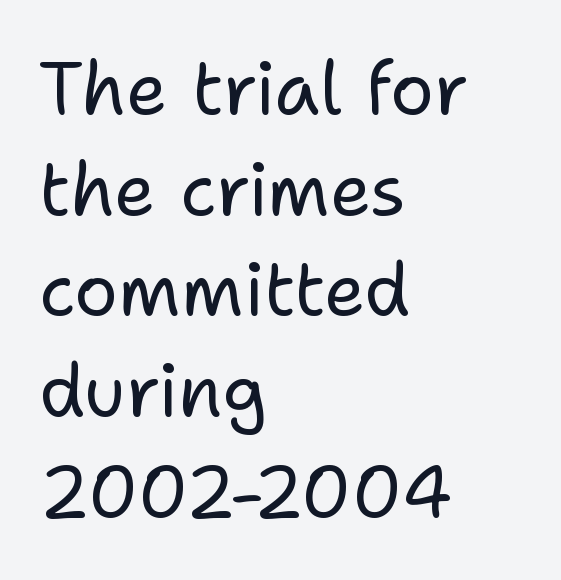
The image shows 73 px regular-weight sans-serif type, upright; set left-aligned, normal line spacing (1.38x), normal letter spacing, not underlined; low stroke contrast and a medium x-height.
